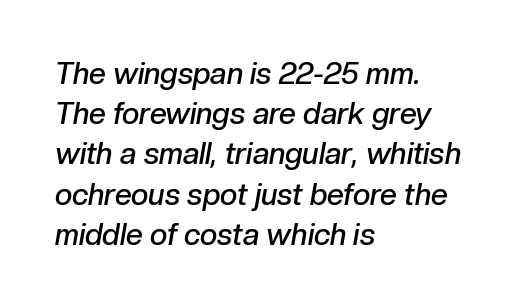
Q: Is the text bold? A: Semi-bold.
Q: Is the text italic (slanted)? A: Yes, it leans right by about 10 degrees.
Q: Is the text underlined? A: No.
Q: How is the paragraph aligned? A: Left-aligned.
Q: Is the spacing between letters normal or unusually wide? A: Normal.
Q: Is the spacing between lines tight, normal or loose? A: Normal.
Q: Width (condensed, normal, or wide)? A: Normal.
Q: Stroke contrast? A: Low.
Q: x-height? A: Medium.
Q: Monospaced? A: No.
